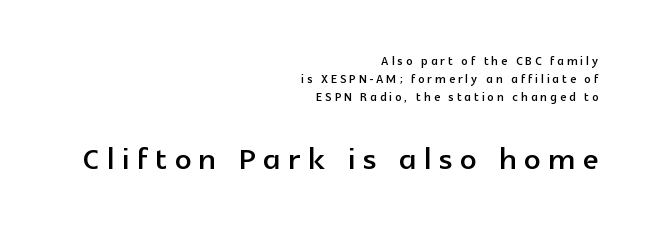
Q: Is the text italic (slanted)? A: No, it is upright.
Q: Is the typeface a serif or a sans-serif typeface? A: Sans-serif.
Q: Is the text underlined? A: No.
Q: How is the paragraph aligned? A: Right-aligned.
Q: Is the spacing between lines tight, normal or loose? A: Tight.
Q: Which block of text is set in a larger size, the first (top) or the second (bottom)? A: The second (bottom) one.
Q: Width (condensed, normal, or wide)? A: Normal.
Q: x-height? A: Medium.
Q: Monospaced? A: No.
